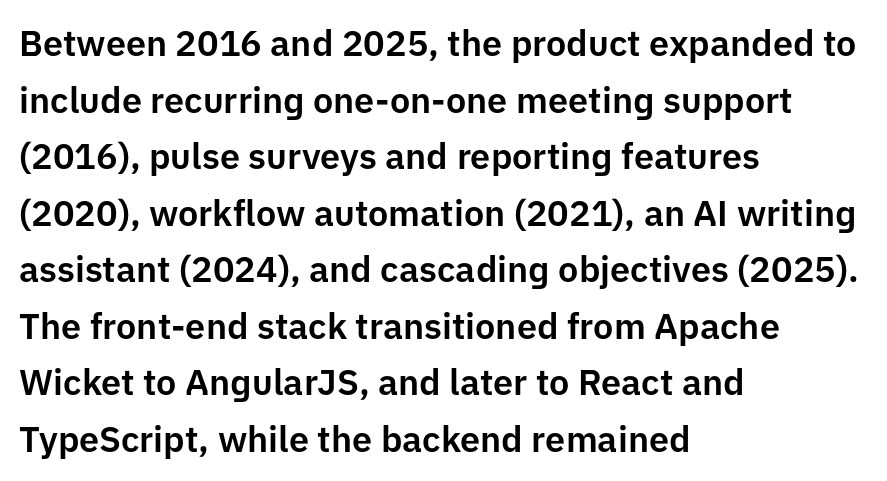
Note the varied advance widths — an 'i' is clearly narrower than an 'm'. The foot of each line stays bare and open. Check where the strokes stop: nothing finishes them off — pure sans. The lettering stays uniformly vertical, giving the passage a roman look. Spacing between characters is what you'd get straight out of the box. Leading matches the norm, producing a regular column.
